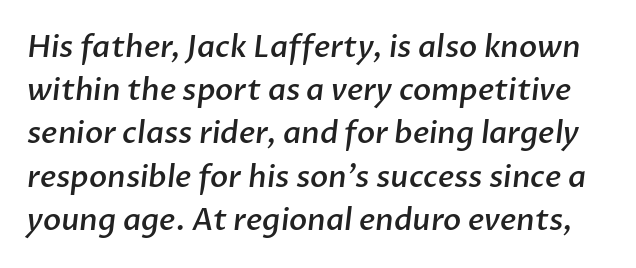
{"serif": "no", "bold": "semi", "weight": "semibold", "width": "normal", "stroke_contrast": "low", "x_height": "medium", "monospaced": "no", "underline": "no", "line_spacing": "normal", "line_spacing_ratio": 1.44, "letter_spacing": "normal", "letter_spacing_em": 0.0, "glyph_px": 30}
